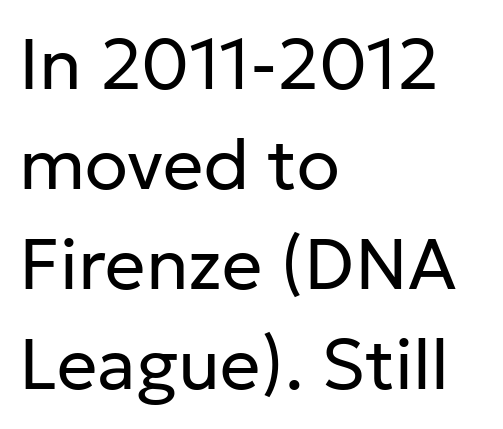
{"serif": "no", "italic": "no", "bold": "no", "weight": "regular", "width": "normal", "stroke_contrast": "low", "x_height": "medium", "monospaced": "no", "underline": "no", "align": "left", "line_spacing": "normal", "line_spacing_ratio": 1.41, "letter_spacing": "normal", "letter_spacing_em": 0.0, "glyph_px": 71}
